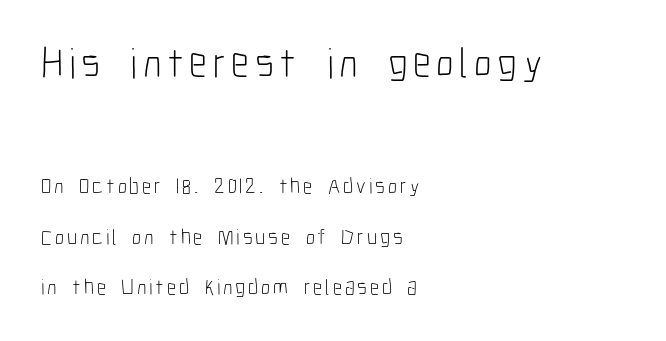
The image shows 43 px light, condensed sans-serif type, upright; set left-aligned, loose line spacing (2.31x), not underlined; the first (top) block is 1.95x larger; low stroke contrast and a medium x-height.
